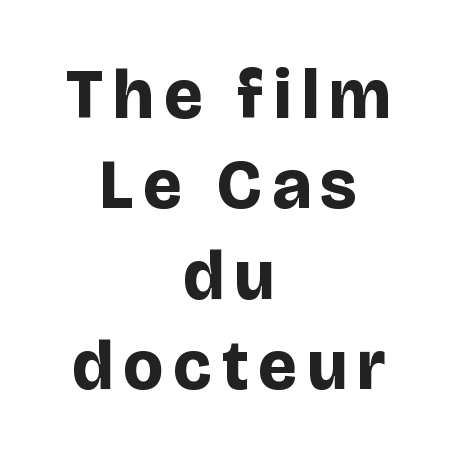
{"serif": "no", "italic": "no", "bold": "yes", "weight": "bold", "width": "normal", "stroke_contrast": "low", "x_height": "large", "monospaced": "no", "underline": "no", "align": "center", "line_spacing": "normal", "line_spacing_ratio": 1.31, "glyph_px": 69}
